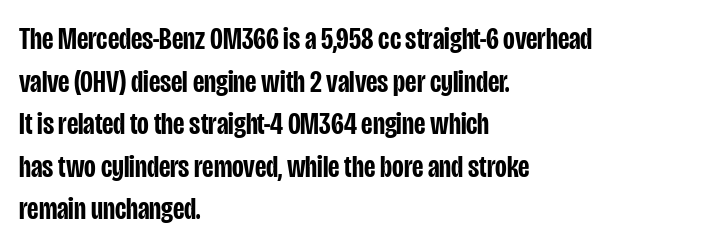
Q: Is the text bold? A: Semi-bold.
Q: Is the text italic (slanted)? A: No, it is upright.
Q: Is the typeface a serif or a sans-serif typeface? A: Sans-serif.
Q: Is the text underlined? A: No.
Q: How is the paragraph aligned? A: Left-aligned.
Q: Is the spacing between letters normal or unusually wide? A: Normal.
Q: Is the spacing between lines tight, normal or loose? A: Normal.
Q: Width (condensed, normal, or wide)? A: Condensed.
Q: Stroke contrast? A: Low.
Q: x-height? A: Large.
Q: Monospaced? A: No.
